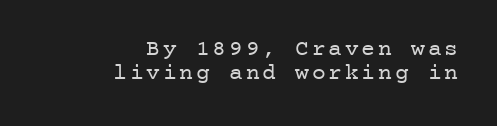
Q: Is the text bold? A: No.
Q: Is the text italic (slanted)? A: No, it is upright.
Q: Is the text underlined? A: No.
Q: How is the paragraph aligned? A: Right-aligned.
Q: Is the spacing between lines tight, normal or loose? A: Tight.
